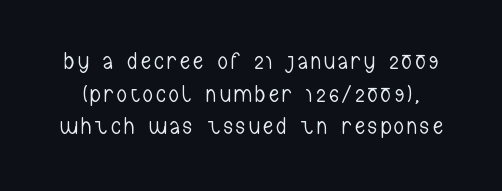
Q: Is the text bold? A: No.
Q: Is the text italic (slanted)? A: No, it is upright.
Q: Is the text underlined? A: No.
Q: Is the spacing between lines tight, normal or loose? A: Normal.
